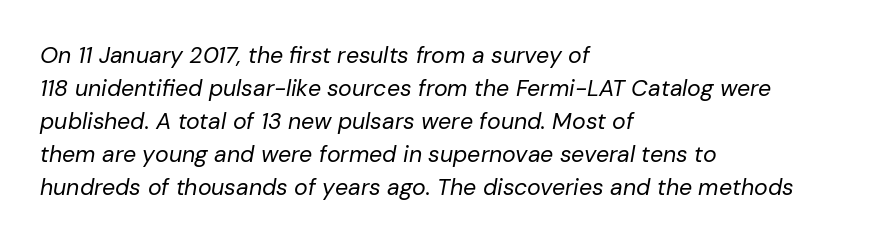
{"italic": "yes", "lean": "right", "slant_degrees": 10, "bold": "no", "underline": "no", "align": "left", "line_spacing": "normal", "line_spacing_ratio": 1.43, "letter_spacing": "normal", "letter_spacing_em": 0.0, "glyph_px": 23}
